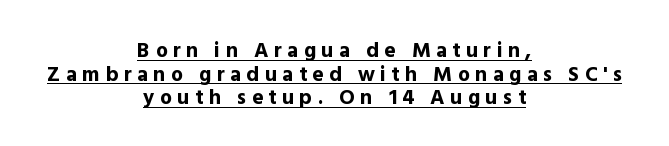
{"italic": "no", "bold": "yes", "underline": "yes", "align": "center", "line_spacing": "tight", "line_spacing_ratio": 1.12, "letter_spacing": "wide", "letter_spacing_em": 0.26, "glyph_px": 21}
